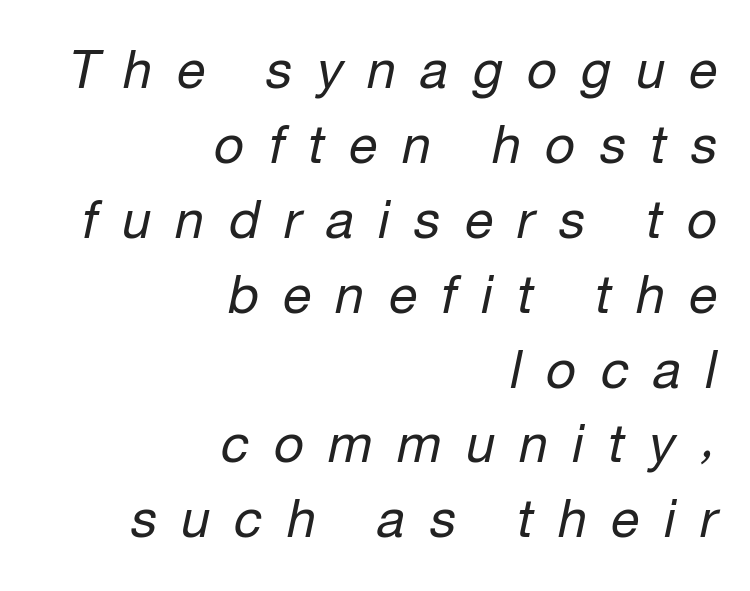
The image shows 52 px regular-weight type, italic (leaning right); set right-aligned, normal line spacing (1.44x), unusually wide letter spacing (+0.47 em), not underlined; low stroke contrast and a medium x-height.
